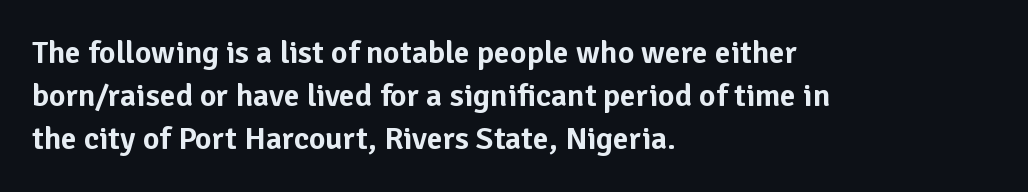
Q: Is the text italic (slanted)? A: No, it is upright.
Q: Is the typeface a serif or a sans-serif typeface? A: Sans-serif.
Q: Is the text underlined? A: No.
Q: How is the paragraph aligned? A: Left-aligned.
Q: Is the spacing between letters normal or unusually wide? A: Normal.
Q: Is the spacing between lines tight, normal or loose? A: Normal.
Q: Width (condensed, normal, or wide)? A: Normal.
Q: Stroke contrast? A: Low.
Q: x-height? A: Medium.
Q: Monospaced? A: No.
